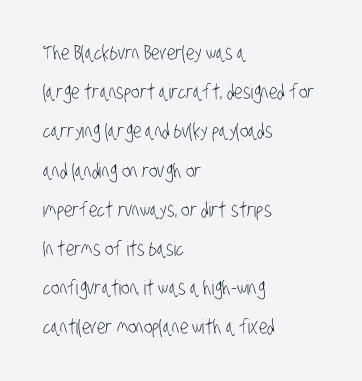
Notice how the passage keeps a crisp vertical edge on the left only. Vertical spacing — loose. The strokes are not fattened; the text isn't bold. The letterforms sit shoulder to shoulder at normal distance. The space beneath each line is pristine and unruled.
